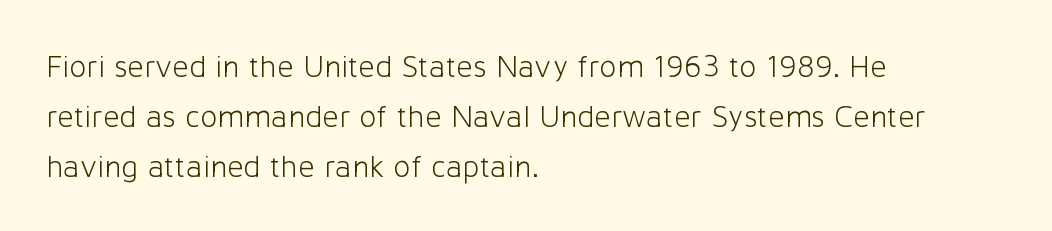
Tall strokes in this sample are plumb rather than angled. Is the block centered? No — it sits flush against the left margin. Proportional: the letters do not fall into vertical columns. The font family rendered here belongs to the sans-serif group. Underlining? Definitely not there.
